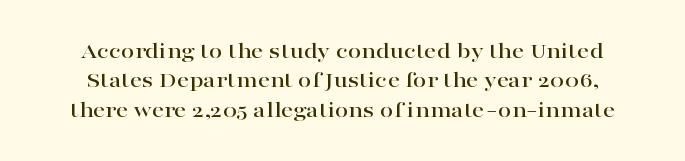
The image shows 24 px text type, upright; set line spacing 1.22x, normal letter spacing, not underlined.
